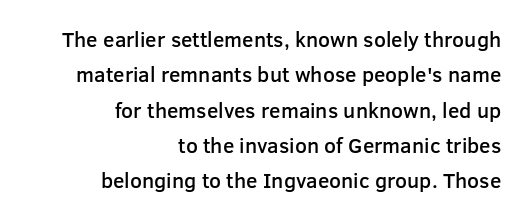
The image shows 21 px text type, upright; set right-aligned, normal line spacing (1.68x), normal letter spacing, not underlined.
